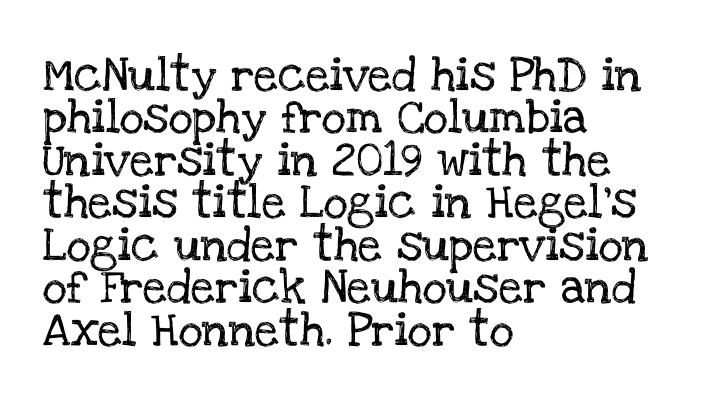
Q: Is the text italic (slanted)? A: No, it is upright.
Q: Is the typeface a serif or a sans-serif typeface? A: Serif.
Q: Is the text underlined? A: No.
Q: How is the paragraph aligned? A: Left-aligned.
Q: Is the spacing between letters normal or unusually wide? A: Normal.
Q: Is the spacing between lines tight, normal or loose? A: Normal.
Q: Width (condensed, normal, or wide)? A: Normal.
Q: Stroke contrast? A: Low.
Q: x-height? A: Large.
Q: Monospaced? A: No.
